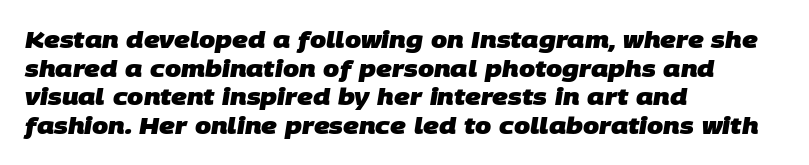
This rendering uses left alignment, leaving the right contour irregular. Nobody touched the tracking dial on this one. Strokes here are thick enough to call this a true bold. Unmarked baselines from the first word to the last.
